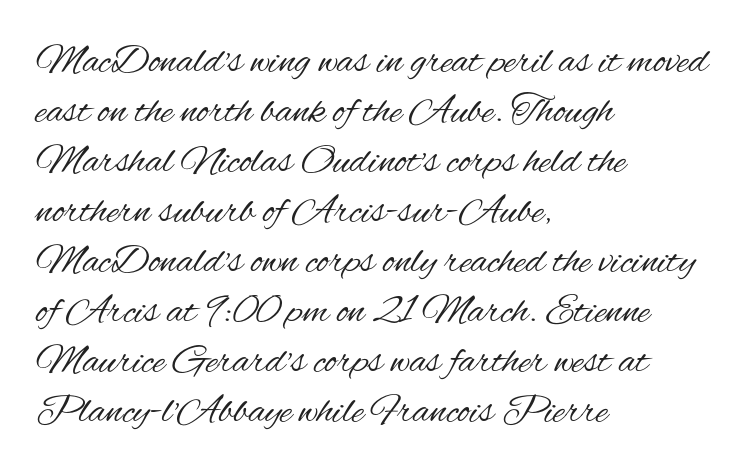
Each letter's strokes conclude bluntly, with no projecting serifs. No letter is thick-stroked: the sample isn't bold. This sample has the flowing, uneven cadence of proportional lettering. The passage shown is not underscored anywhere. These lines are set flush left with a ragged right edge. The letterforms sit shoulder to shoulder at normal distance.
